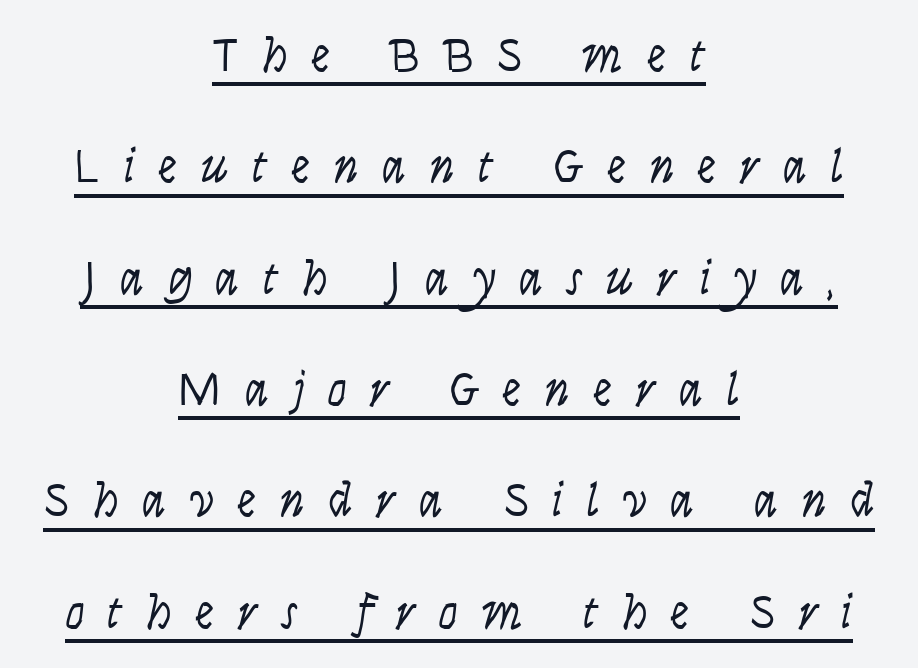
The image shows 48 px light, condensed sans-serif type; set centered, loose line spacing (2.32x), unusually wide letter spacing (+0.49 em), underlined; low stroke contrast and a large x-height.
